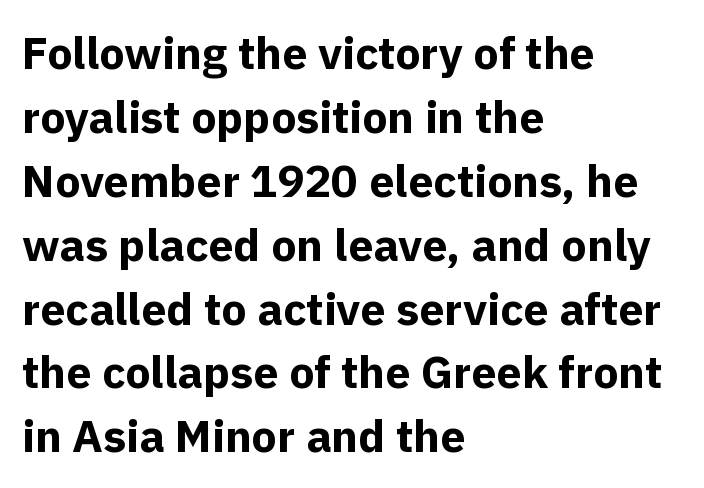
The vertical gap from one line to the next is medium. Stroke terminals: plain, sans-serif. The line texture is even and compact thanks to regular tracking. Nobody drew a line under any word here.
